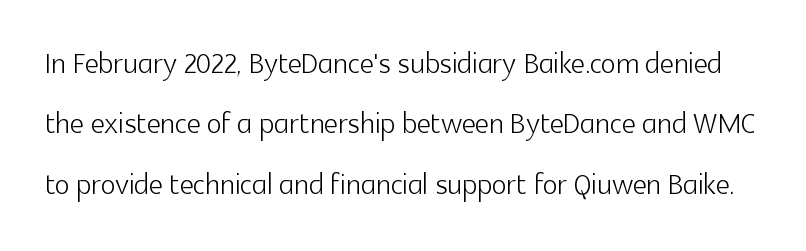
{"serif": "no", "italic": "no", "bold": "no", "weight": "light", "width": "normal", "x_height": "medium", "monospaced": "no", "underline": "no", "line_spacing": "normal", "line_spacing_ratio": 1.55, "letter_spacing": "normal", "letter_spacing_em": 0.0, "glyph_px": 39}
